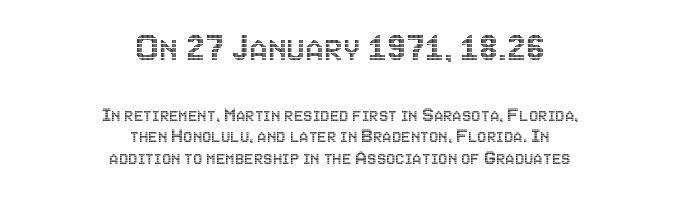
{"italic": "no", "width": "condensed", "x_height": "large", "monospaced": "no", "underline": "no", "align": "center", "line_spacing": "tight", "line_spacing_ratio": 1.03, "letter_spacing": "normal", "letter_spacing_em": 0.0, "larger_block": "first", "size_ratio": 2.0, "glyph_px": 42}
